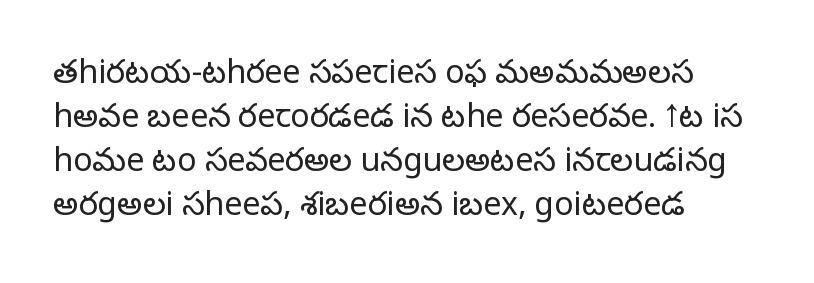
{"serif": "no", "italic": "no", "bold": "no", "weight": "light", "width": "normal", "stroke_contrast": "low", "x_height": "medium", "monospaced": "no", "underline": "no", "align": "left", "line_spacing": "normal", "line_spacing_ratio": 1.38, "letter_spacing": "normal", "letter_spacing_em": 0.0, "glyph_px": 32}
